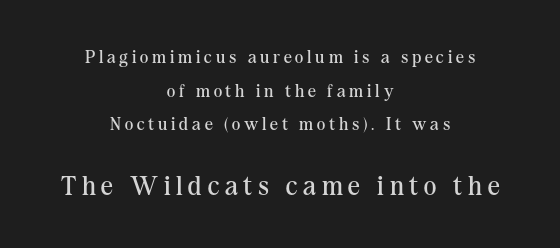
The passage shown is not underscored anywhere. The typesetter chose a symmetrical, centered arrangement here. Reading top to bottom, the characters get bigger at the block break. The typeface has the unassuming heft of standard copy or less. Style check: upright.
